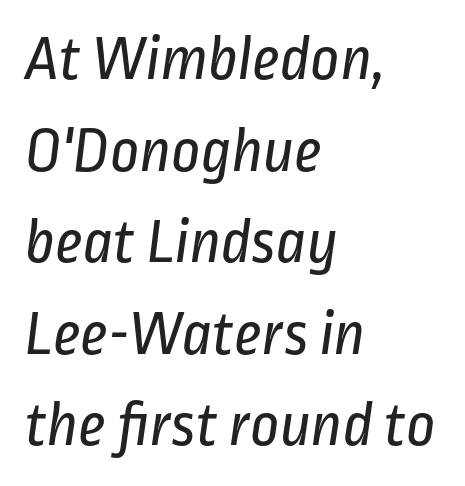
Bold? No — there's no thickening of the strokes. The passage shown is typed in a proportional face where columns would drift. Letterform terminals end flat and unadorned throughout the passage. The text block is weighted toward the left margin, trailing off unevenly rightward.
